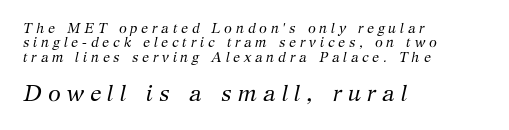
{"italic": "yes", "lean": "right", "slant_degrees": 12, "bold": "no", "underline": "no", "align": "left", "line_spacing": "tight", "line_spacing_ratio": 1.02, "letter_spacing": "wide", "letter_spacing_em": 0.27, "larger_block": "second", "size_ratio": 1.64, "glyph_px": 23}
